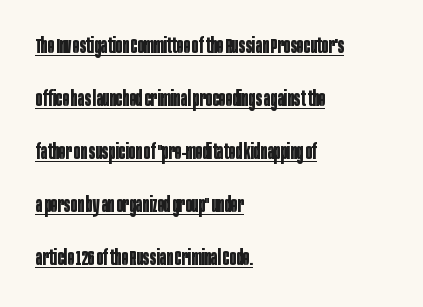
The image shows 22 px bold type, upright; set left-aligned, loose line spacing (2.41x), normal letter spacing, underlined.
